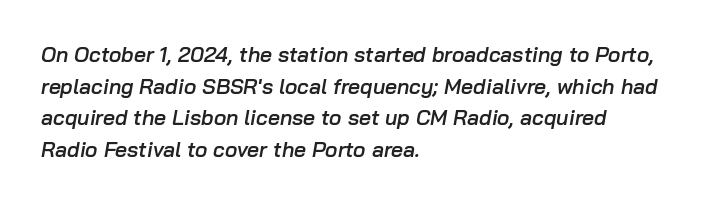
Q: Is the text bold? A: Semi-bold.
Q: Is the text italic (slanted)? A: Yes, it leans right by about 10 degrees.
Q: Is the text underlined? A: No.
Q: How is the paragraph aligned? A: Left-aligned.
Q: Is the spacing between letters normal or unusually wide? A: Normal.
Q: Is the spacing between lines tight, normal or loose? A: Normal.
